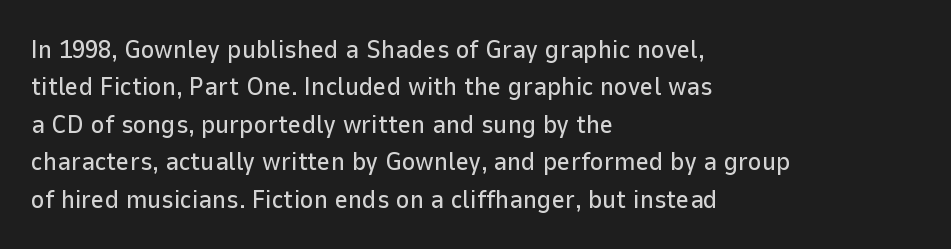
A typesetter would call this zero additional tracking. The string is rendered with underlining switched off. Reading down the block, your eye returns to a fixed left position each line. The lines sit at an ordinary, default distance from one another.
